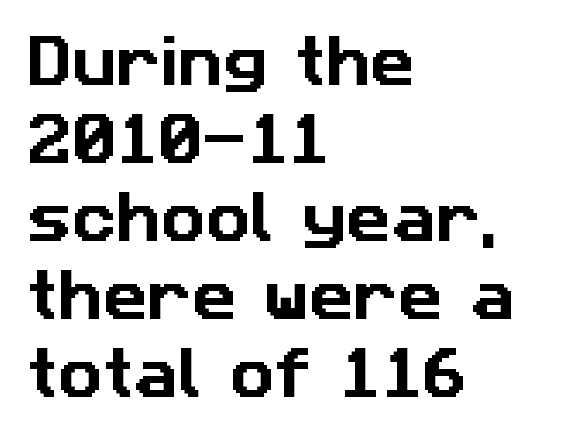
Q: Is the typeface a serif or a sans-serif typeface? A: Sans-serif.
Q: Is the text underlined? A: No.
Q: How is the paragraph aligned? A: Left-aligned.
Q: Is the spacing between letters normal or unusually wide? A: Normal.
Q: Is the spacing between lines tight, normal or loose? A: Normal.
Q: Width (condensed, normal, or wide)? A: Normal.
Q: Stroke contrast? A: Low.
Q: x-height? A: Medium.
Q: Monospaced? A: No.
